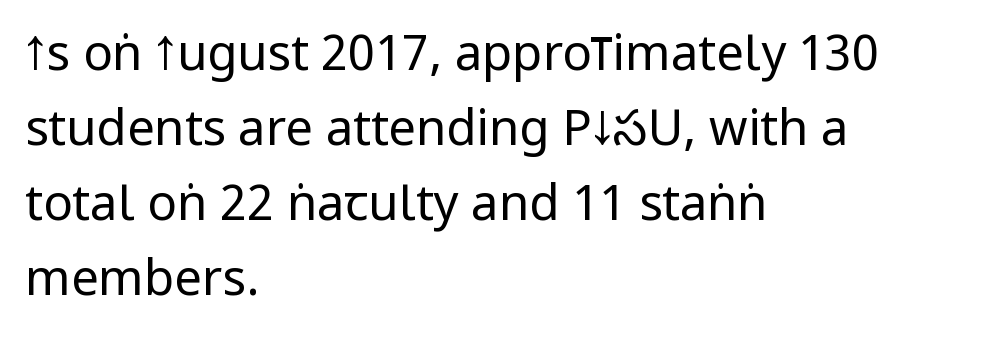
Does extra space separate the letters? No, they use regular spacing. Does the leading feel generous? No, just average. Teacher's note: observe the even left margin — that is flush-left alignment. This rendering features lettering with no underline.
